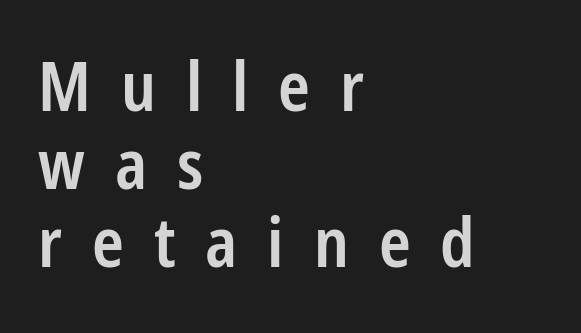
{"serif": "no", "italic": "no", "bold": "semi", "weight": "semibold", "width": "condensed", "stroke_contrast": "low", "x_height": "medium", "monospaced": "no", "underline": "no", "align": "left", "line_spacing": "tight", "line_spacing_ratio": 1.15, "letter_spacing": "wide", "letter_spacing_em": 0.44, "glyph_px": 68}
